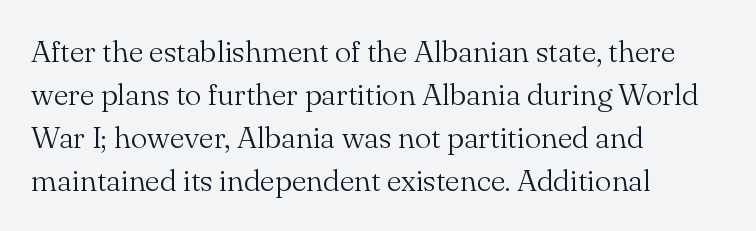
This sample has the flowing, uneven cadence of proportional lettering. Short note: letters normally spaced. The passage shown is typeset with a serif family. The zone under the glyphs is completely vacant. The typesetter chose a ragged-right arrangement here.
